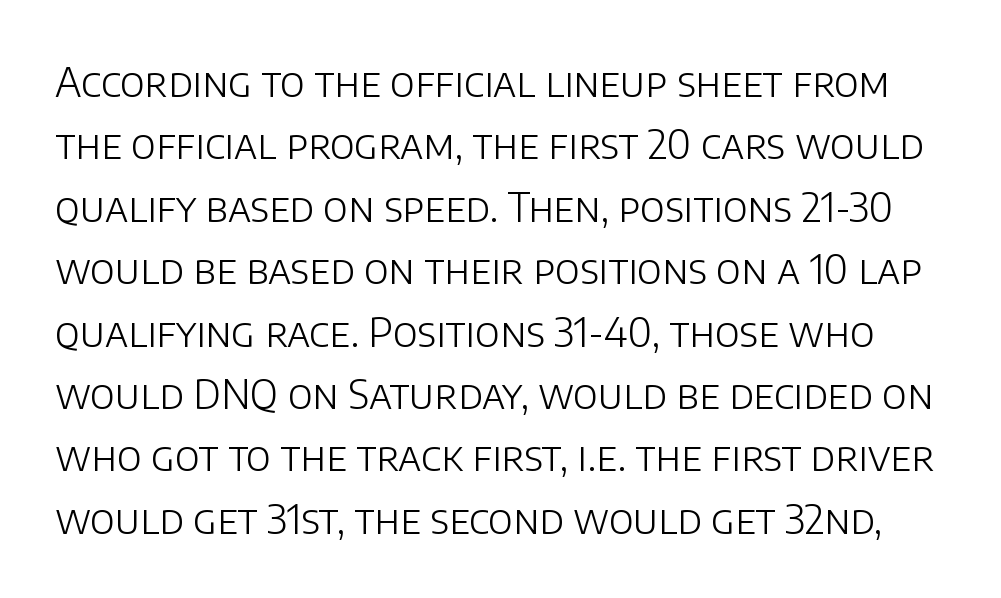
Q: Is the text bold? A: No.
Q: Is the text italic (slanted)? A: No, it is upright.
Q: Is the typeface a serif or a sans-serif typeface? A: Sans-serif.
Q: Is the text underlined? A: No.
Q: Is the spacing between letters normal or unusually wide? A: Normal.
Q: Is the spacing between lines tight, normal or loose? A: Normal.
Q: Width (condensed, normal, or wide)? A: Normal.
Q: Stroke contrast? A: Low.
Q: x-height? A: Large.
Q: Monospaced? A: No.
